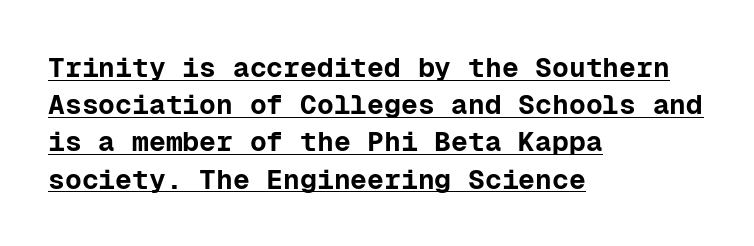
{"serif": "no", "italic": "no", "bold": "yes", "weight": "bold", "width": "normal", "stroke_contrast": "low", "x_height": "medium", "monospaced": "yes", "underline": "yes", "align": "left", "line_spacing": "normal", "line_spacing_ratio": 1.33, "letter_spacing": "normal", "letter_spacing_em": 0.0, "glyph_px": 28}
